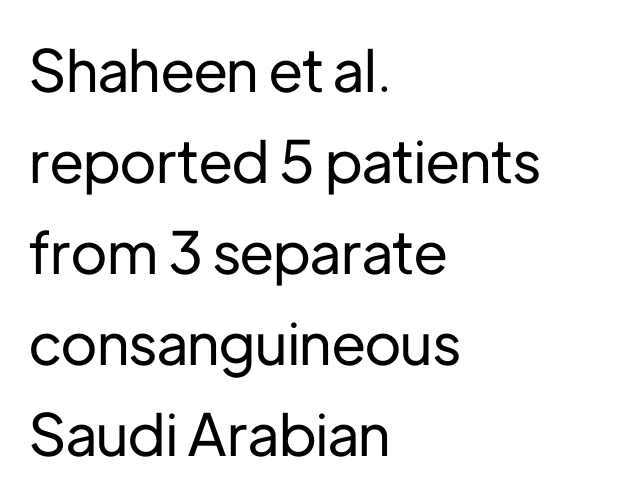
Q: Is the text italic (slanted)? A: No, it is upright.
Q: Is the typeface a serif or a sans-serif typeface? A: Sans-serif.
Q: Is the text underlined? A: No.
Q: How is the paragraph aligned? A: Left-aligned.
Q: Is the spacing between letters normal or unusually wide? A: Normal.
Q: Is the spacing between lines tight, normal or loose? A: Normal.
Q: Width (condensed, normal, or wide)? A: Normal.
Q: Stroke contrast? A: Low.
Q: x-height? A: Medium.
Q: Monospaced? A: No.
